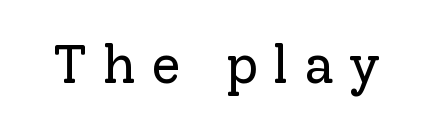
The foot of each line stays bare and open. What kind of face is this? One with serifs. Honestly, the letter spacing is so wide it's the main thing you notice. Weight class: somewhere from thin through regular. Style check: upright. The face used here is proportionally spaced, like ordinary book or web type.
